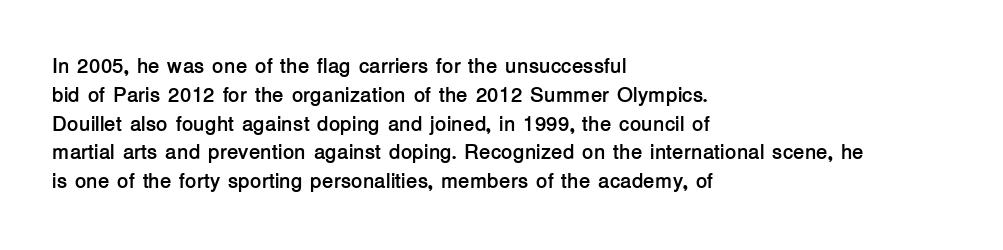
Leftover space on each line is placed entirely after the last word. The baseline area is clear. Tracking value appears to be zero — textbook default spacing. Is the type bold? Yes — the strokes are clearly thick and heavy.
